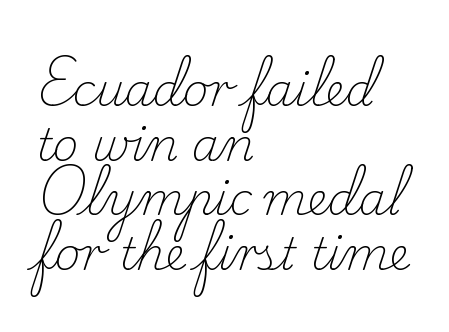
Q: Is the text bold? A: No.
Q: Is the text italic (slanted)? A: Yes.
Q: Is the typeface a serif or a sans-serif typeface? A: Serif.
Q: Is the text underlined? A: No.
Q: How is the paragraph aligned? A: Left-aligned.
Q: Is the spacing between letters normal or unusually wide? A: Normal.
Q: Width (condensed, normal, or wide)? A: Normal.
Q: Stroke contrast? A: Low.
Q: x-height? A: Small.
Q: Monospaced? A: No.
